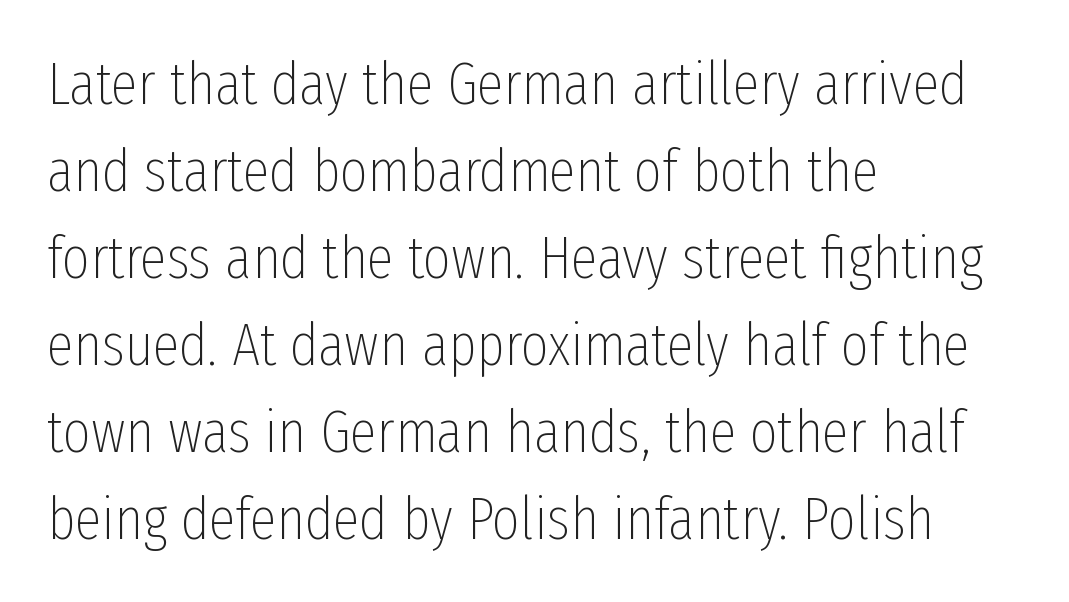
Q: Is the text bold? A: No.
Q: Is the text italic (slanted)? A: No, it is upright.
Q: Is the typeface a serif or a sans-serif typeface? A: Sans-serif.
Q: Is the text underlined? A: No.
Q: How is the paragraph aligned? A: Left-aligned.
Q: Is the spacing between letters normal or unusually wide? A: Normal.
Q: Is the spacing between lines tight, normal or loose? A: Normal.
Q: Width (condensed, normal, or wide)? A: Condensed.
Q: Stroke contrast? A: Low.
Q: x-height? A: Medium.
Q: Monospaced? A: No.
